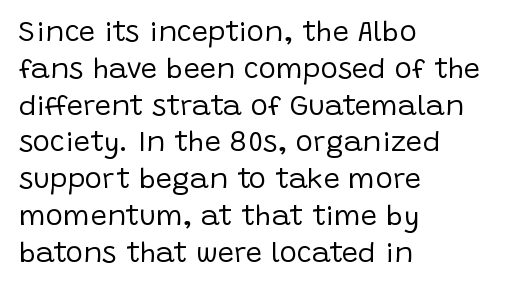
The gap between lines stays unmarked. Honestly, the letter spacing is just normal — you wouldn't notice it. Do the characters align in a grid? No, the font is proportional. The paragraph has a hard left edge and a soft right edge. Font category for this specimen: sans-serif.
